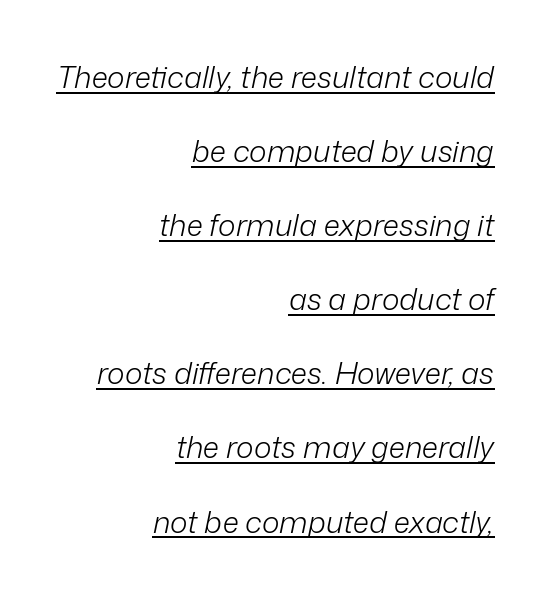
{"italic": "yes", "lean": "right", "slant_degrees": 12, "bold": "no", "weight": "light", "width": "normal", "stroke_contrast": "low", "x_height": "medium", "monospaced": "no", "underline": "yes", "align": "right", "line_spacing": "loose", "line_spacing_ratio": 2.47, "letter_spacing": "normal", "letter_spacing_em": 0.0, "glyph_px": 30}
